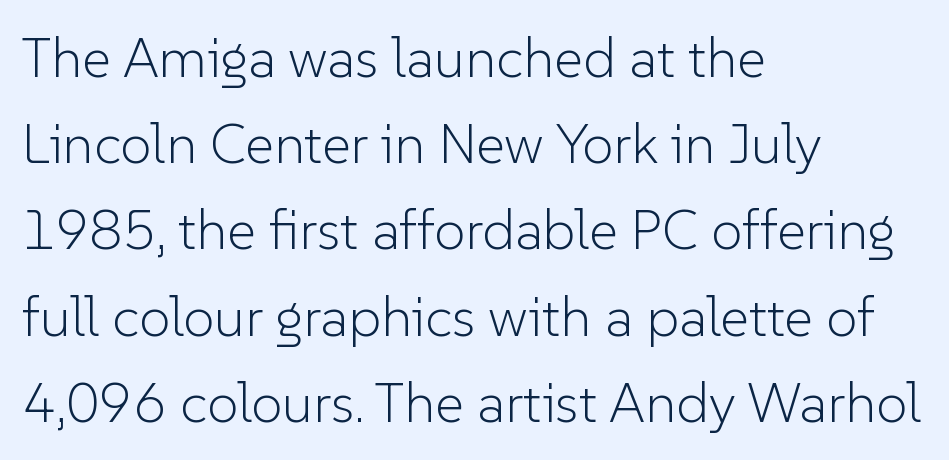
Q: Is the text bold? A: No.
Q: Is the text italic (slanted)? A: No, it is upright.
Q: Is the typeface a serif or a sans-serif typeface? A: Sans-serif.
Q: Is the text underlined? A: No.
Q: How is the paragraph aligned? A: Left-aligned.
Q: Is the spacing between letters normal or unusually wide? A: Normal.
Q: Is the spacing between lines tight, normal or loose? A: Normal.
Q: Width (condensed, normal, or wide)? A: Normal.
Q: Stroke contrast? A: Low.
Q: x-height? A: Medium.
Q: Monospaced? A: No.
